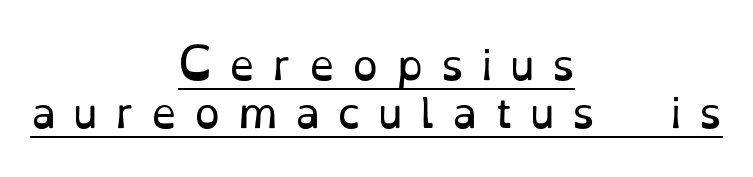
Q: Is the text bold? A: No.
Q: Is the text italic (slanted)? A: No, it is upright.
Q: Is the typeface a serif or a sans-serif typeface? A: Sans-serif.
Q: Is the text underlined? A: Yes.
Q: How is the paragraph aligned? A: Centered.
Q: Is the spacing between letters normal or unusually wide? A: Unusually wide.
Q: Width (condensed, normal, or wide)? A: Normal.
Q: Stroke contrast? A: Low.
Q: x-height? A: Small.
Q: Monospaced? A: No.
